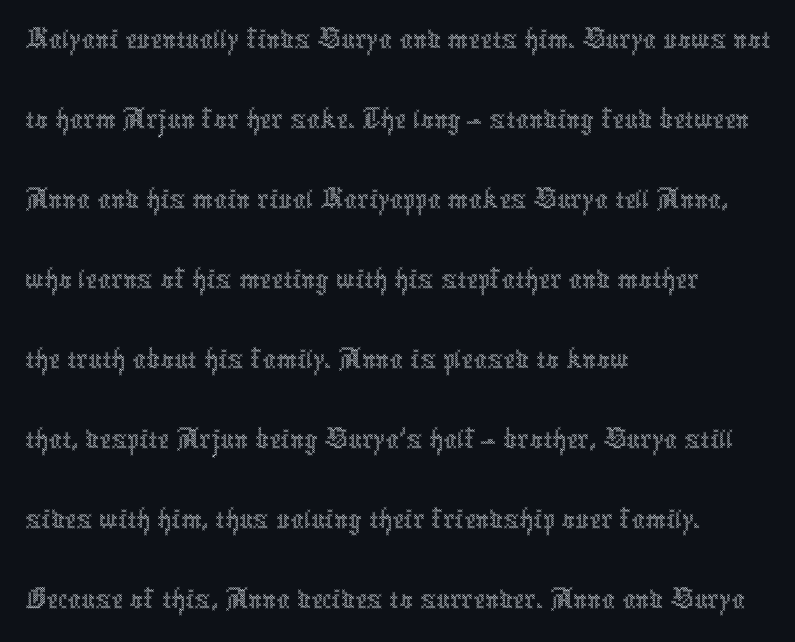
{"italic": "no", "bold": "no", "weight": "thin", "width": "condensed", "x_height": "medium", "monospaced": "no", "underline": "no", "align": "left", "line_spacing_ratio": 1.23, "letter_spacing": "normal", "letter_spacing_em": 0.0, "glyph_px": 65}
